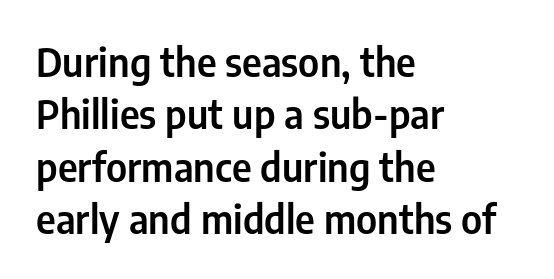
The vertical gap from one line to the next is medium. A typesetter would mark this as roman, not italic. The glyphs are unaccompanied by any horizontal stroke below them. Spacing verdict: proportional, widths tailored to each character.
